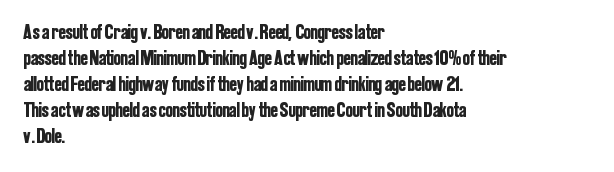
The typesetter chose a ragged-right arrangement here. The type sits square on the baseline with zero lean. There is no visible air inserted between adjacent glyphs. Has an underline been added? It has not.
